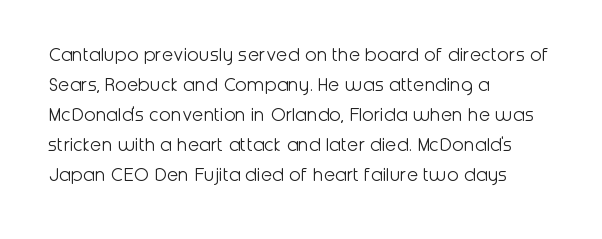
Q: Is the text bold? A: No.
Q: Is the text italic (slanted)? A: No, it is upright.
Q: Is the text underlined? A: No.
Q: How is the paragraph aligned? A: Left-aligned.
Q: Is the spacing between letters normal or unusually wide? A: Normal.
Q: Is the spacing between lines tight, normal or loose? A: Normal.
